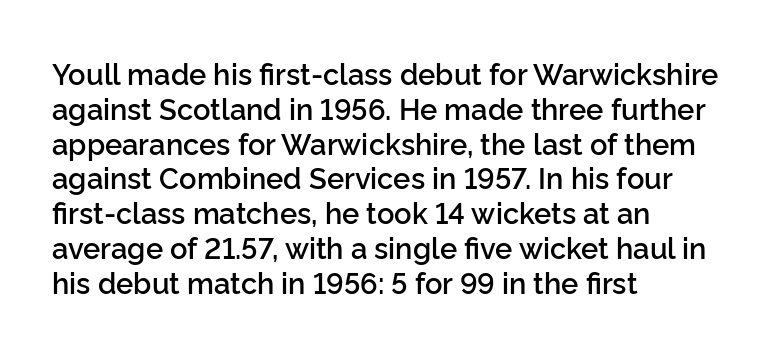
All the whitespace from short lines collects on the right. Grotesque or geometric, the face here clearly has no serifs. Posture: straight, roman, zero tilt. Bare-footed words on every line. No extra tracking has been applied to these lines. The face used here is proportionally spaced, like ordinary book or web type.
